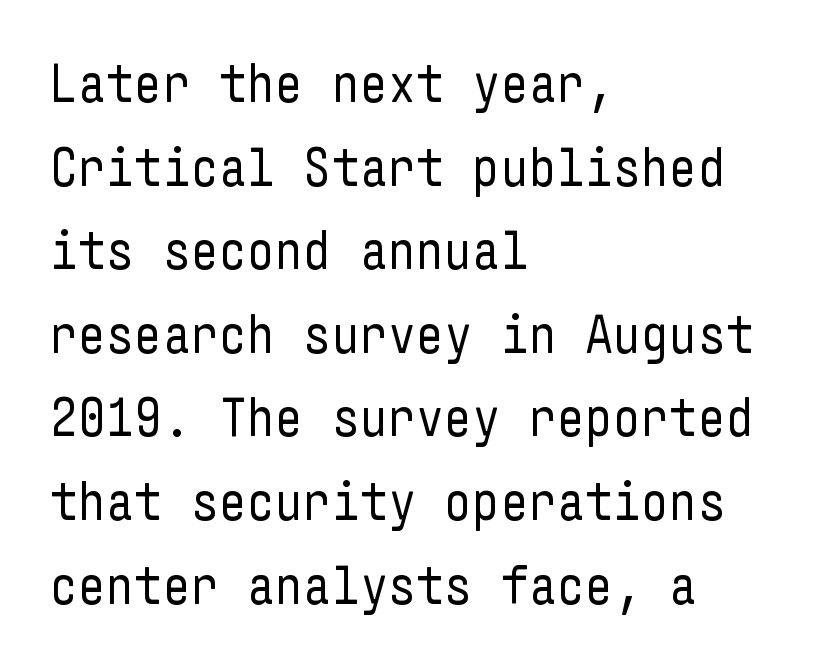
The image shows 55 px regular-weight, condensed sans-serif type, upright; set left-aligned, normal line spacing (1.52x), normal letter spacing, not underlined; low stroke contrast and a medium x-height.
